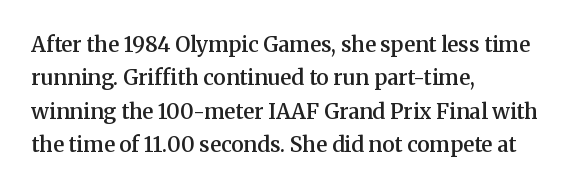
{"italic": "no", "bold": "semi", "underline": "no", "align": "left", "line_spacing": "normal", "line_spacing_ratio": 1.59, "letter_spacing": "normal", "letter_spacing_em": 0.0, "glyph_px": 21}
